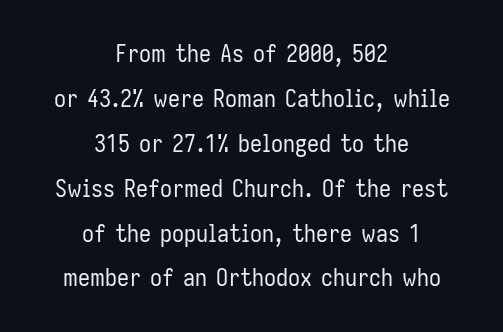
The image shows 24 px text type, upright; set centered, line spacing 1.87x, normal letter spacing, not underlined.
